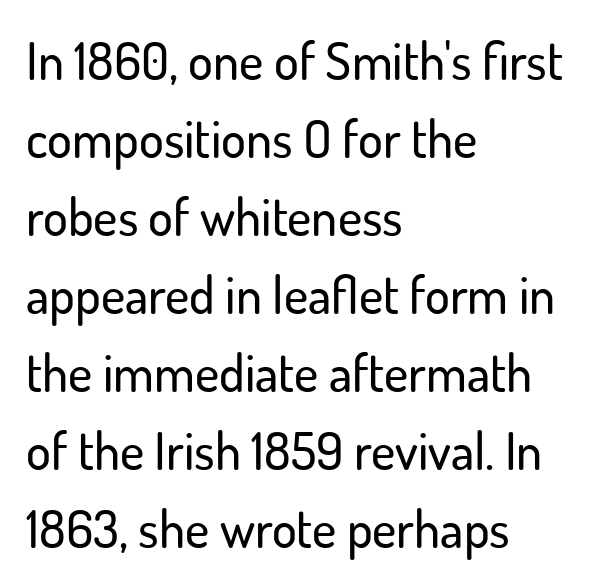
{"serif": "no", "italic": "no", "width": "normal", "stroke_contrast": "low", "x_height": "small", "monospaced": "no", "underline": "no", "align": "left", "line_spacing": "normal", "line_spacing_ratio": 1.5, "letter_spacing": "normal", "letter_spacing_em": 0.0, "glyph_px": 52}
